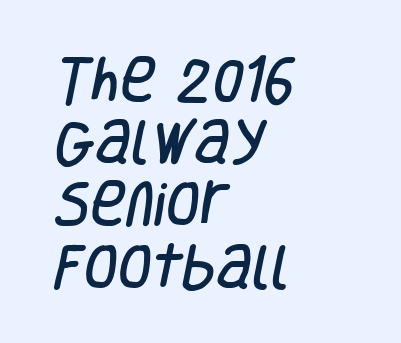
Character widths vary here, with narrow letters taking less room than wide ones. What kind of face is this? One without serifs — a sans. Glance below the letters and you will spot only blank space. There is no visible air inserted between adjacent glyphs.
